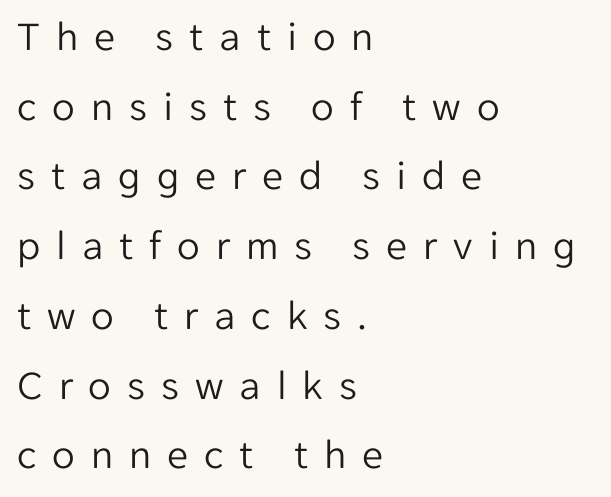
Q: Is the text bold? A: No.
Q: Is the text italic (slanted)? A: No, it is upright.
Q: Is the typeface a serif or a sans-serif typeface? A: Sans-serif.
Q: Is the text underlined? A: No.
Q: How is the paragraph aligned? A: Left-aligned.
Q: Is the spacing between letters normal or unusually wide? A: Unusually wide.
Q: Is the spacing between lines tight, normal or loose? A: Normal.
Q: Width (condensed, normal, or wide)? A: Normal.
Q: Stroke contrast? A: Low.
Q: x-height? A: Medium.
Q: Monospaced? A: No.
